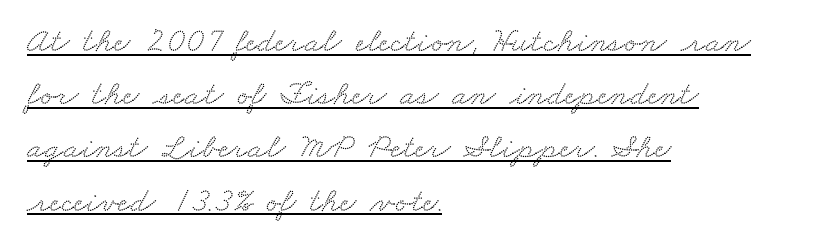
Q: Is the typeface a serif or a sans-serif typeface? A: Serif.
Q: Is the text underlined? A: Yes.
Q: How is the paragraph aligned? A: Left-aligned.
Q: Is the spacing between letters normal or unusually wide? A: Normal.
Q: Is the spacing between lines tight, normal or loose? A: Normal.
Q: Width (condensed, normal, or wide)? A: Wide.
Q: Stroke contrast? A: Medium.
Q: x-height? A: Small.
Q: Monospaced? A: No.
